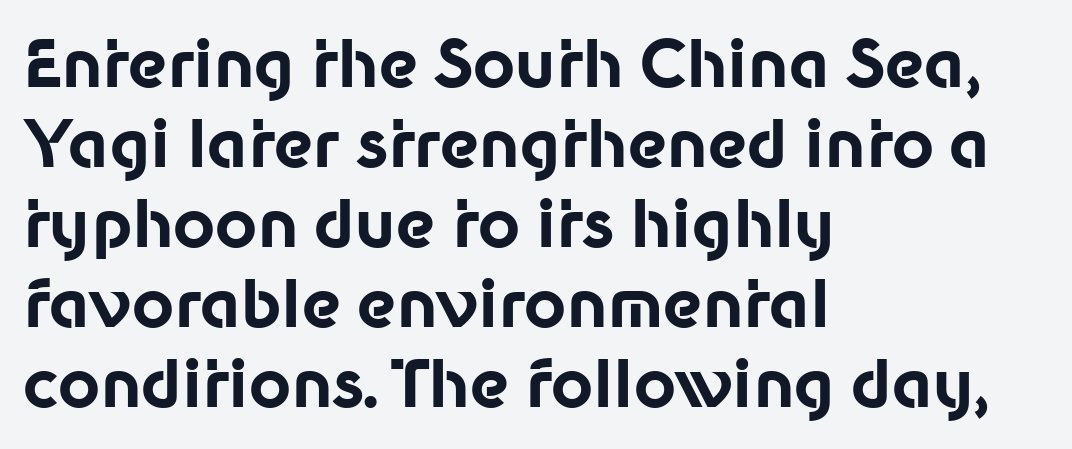
The image shows 65 px bold sans-serif type, upright; set left-aligned, line spacing 1.23x, normal letter spacing, not underlined; low stroke contrast and a medium x-height.
